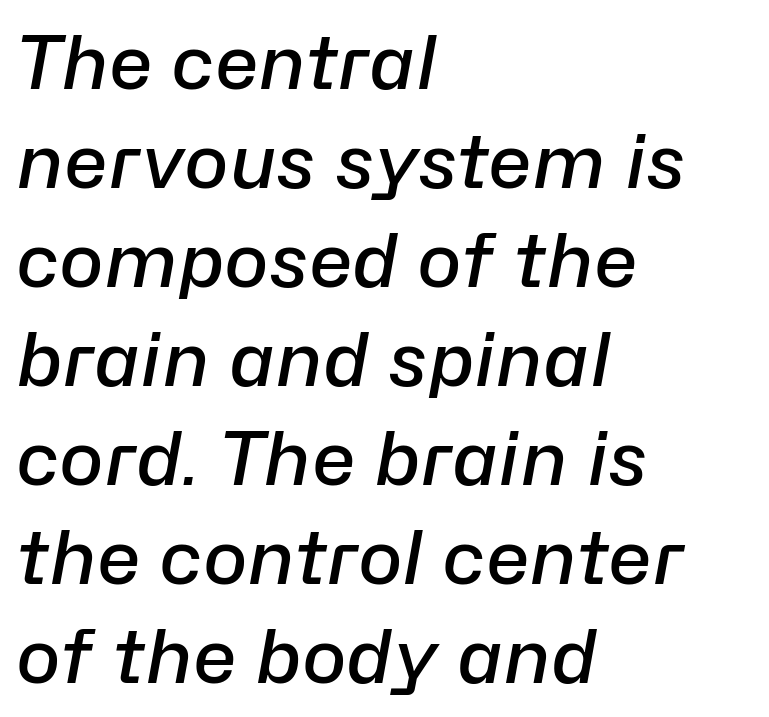
The image shows 75 px semibold type, italic (leaning right); set left-aligned, normal line spacing (1.32x), normal letter spacing, not underlined; low stroke contrast and a medium x-height.
